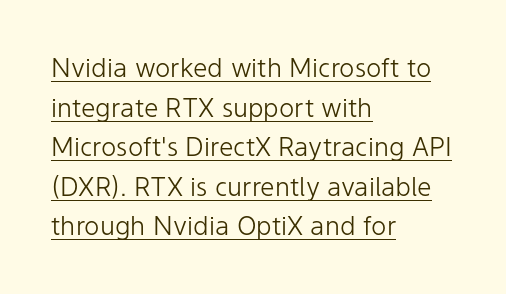
When letters stand straight like this, we call the style roman or upright. The ragged edge is on the right, which tells us the setting is flush left. This block has exactly the height ordinary leading produces. Has an underline been added? It has.
